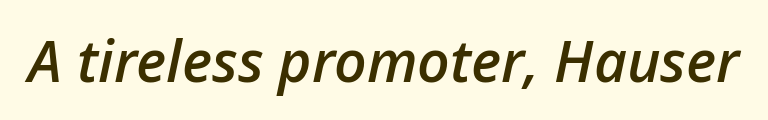
The image shows 57 px semibold type, italic (leaning right); set normal letter spacing, not underlined; low stroke contrast and a medium x-height.
